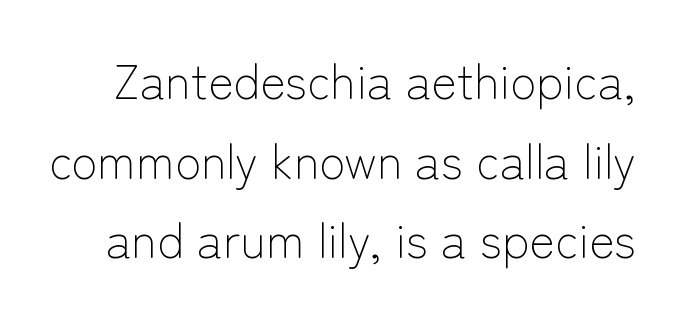
Q: Is the text bold? A: No.
Q: Is the text italic (slanted)? A: No, it is upright.
Q: Is the typeface a serif or a sans-serif typeface? A: Sans-serif.
Q: Is the text underlined? A: No.
Q: Is the spacing between letters normal or unusually wide? A: Normal.
Q: Is the spacing between lines tight, normal or loose? A: Normal.
Q: Width (condensed, normal, or wide)? A: Normal.
Q: Stroke contrast? A: Low.
Q: x-height? A: Medium.
Q: Monospaced? A: No.
